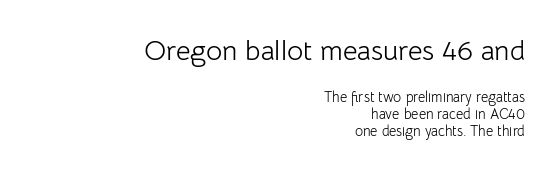
The image shows 28 px light sans-serif type, upright; set right-aligned, line spacing 1.21x, normal letter spacing, not underlined; the first (top) block is 2.0x larger; low stroke contrast and a medium x-height.
